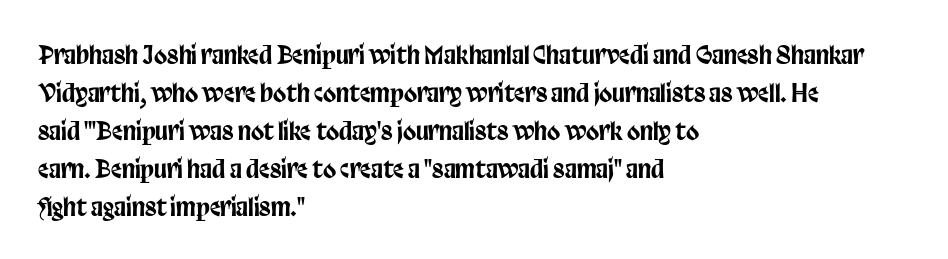
The image shows 24 px text type, upright; set left-aligned, normal line spacing (1.58x), normal letter spacing, not underlined.
